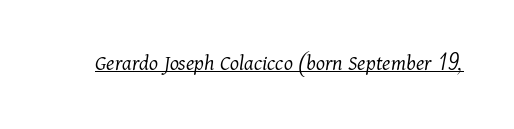
Underlining? Definitely there. A typesetter would mark this as italic. Counters stay open thanks to moderate or lighter strokes. Each word holds together tightly as a unit, with standard inter-letter gaps.
